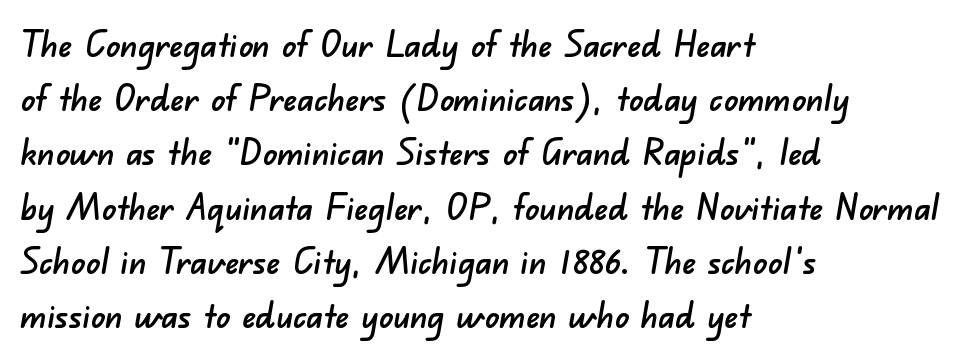
The space between consecutive lines is moderate. Observe the ordinary spacing: letters are neighbours, not strangers. The typesetter chose a ragged-right arrangement here. This rendering features lettering with no underline. Stroke terminals: plain, sans-serif.
